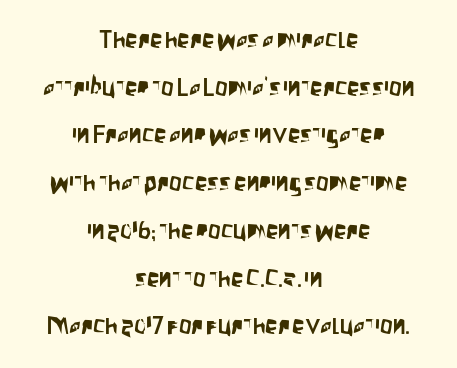
What's the leading like? Stretched, with rows far apart. Descenders hang freely into open space. Alignment: centered. Does extra space separate the letters? No, they use regular spacing.
